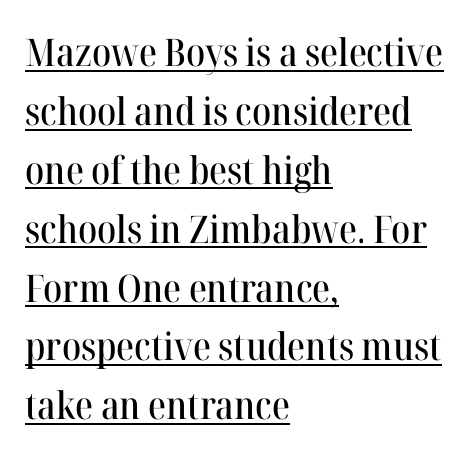
The image shows 38 px serif type, upright; set left-aligned, normal line spacing (1.55x), normal letter spacing, underlined; high stroke contrast and a medium x-height.
